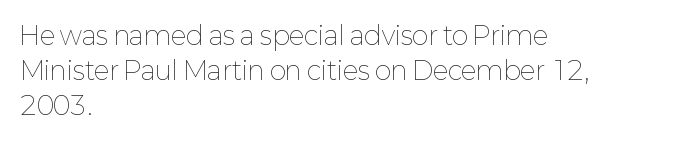
{"italic": "no", "bold": "no", "underline": "no", "align": "left", "line_spacing": "normal", "line_spacing_ratio": 1.41, "letter_spacing": "normal", "letter_spacing_em": 0.0, "glyph_px": 25}
